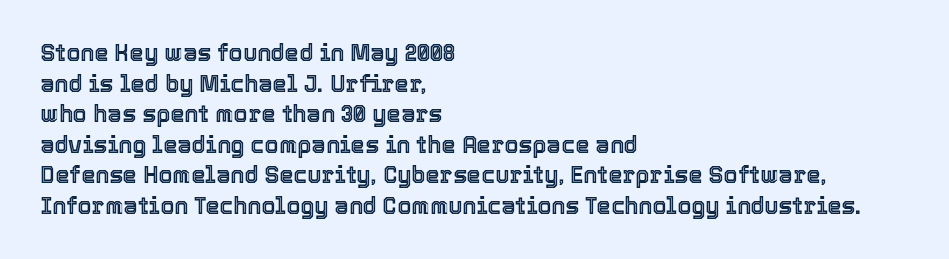
{"italic": "no", "underline": "no", "align": "left", "line_spacing": "normal", "line_spacing_ratio": 1.33, "letter_spacing": "normal", "letter_spacing_em": 0.0, "glyph_px": 23}
